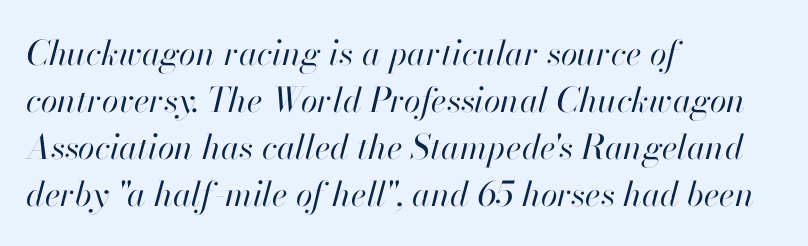
Vertically, the passage feels balanced, rows spaced as you'd expect. A typesetter would call this proportional, since set widths differ per character. Slant detected: the letters are inclined. The lines in this sample share a left origin and differ only in where they stop. Standard letterfit; no display-style spreading of the glyphs.
